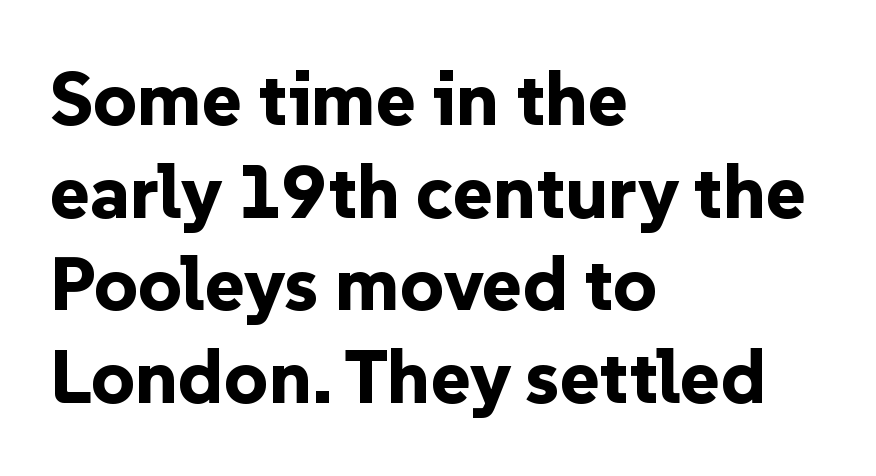
The type is set solid horizontally, with unmodified tracking. Which margin do the lines hug? The left one — the right edge is uneven. Varying glyph widths throughout — classic text-font behaviour. Summary of weight: heavy, a full bold.
